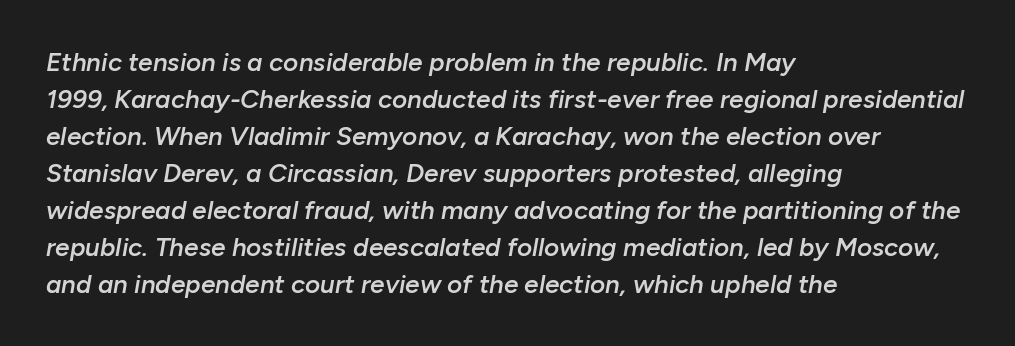
Which margin do the lines hug? The left one — the right edge is uneven. Compared with ordinary roman type, these characters are visibly tilted. The area under the type is left untouched. Does the weight exceed regular? Yes, but only to semibold.
